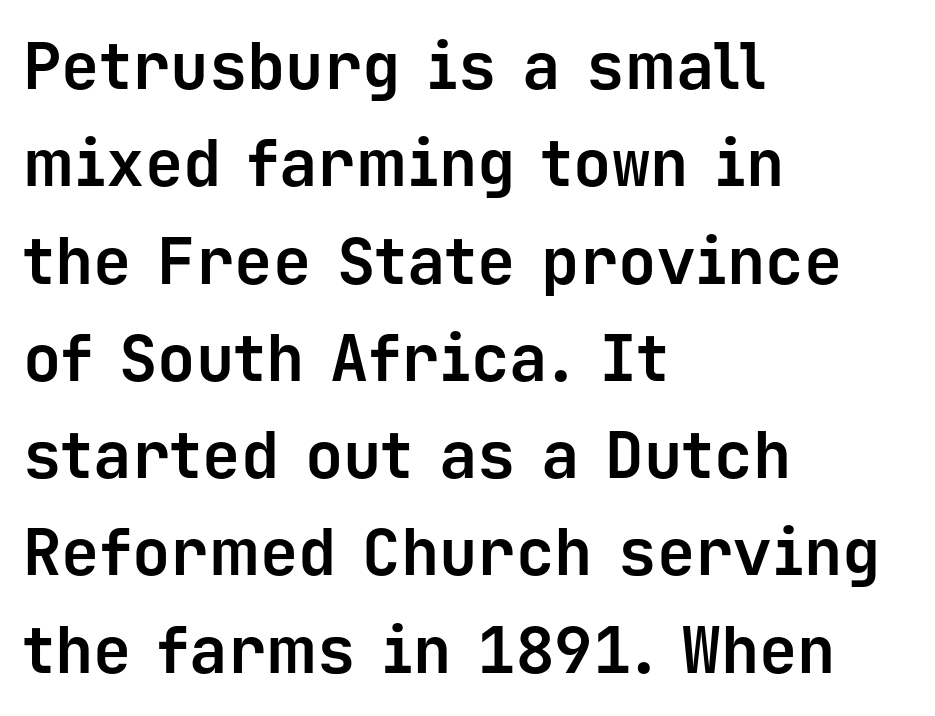
{"serif": "no", "italic": "no", "bold": "yes", "weight": "bold", "width": "normal", "stroke_contrast": "low", "x_height": "medium", "monospaced": "yes", "underline": "no", "align": "left", "line_spacing": "normal", "line_spacing_ratio": 1.52, "letter_spacing": "normal", "letter_spacing_em": 0.0, "glyph_px": 64}
